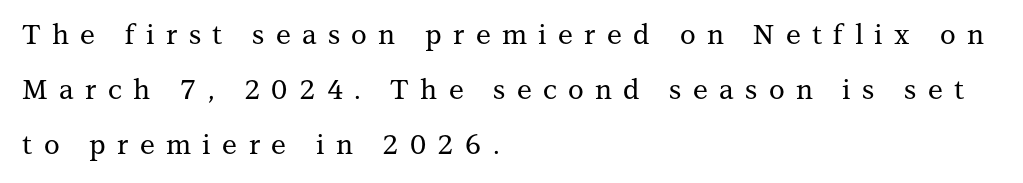
Q: Is the text italic (slanted)? A: No, it is upright.
Q: Is the text underlined? A: No.
Q: How is the paragraph aligned? A: Left-aligned.
Q: Is the spacing between letters normal or unusually wide? A: Unusually wide.
Q: Is the spacing between lines tight, normal or loose? A: Loose.
